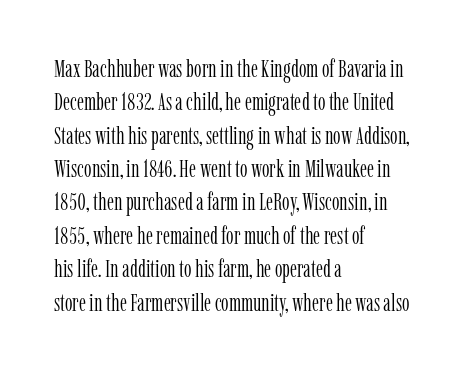
{"italic": "no", "bold": "no", "underline": "no", "align": "left", "line_spacing": "normal", "line_spacing_ratio": 1.39, "letter_spacing": "normal", "letter_spacing_em": 0.0, "glyph_px": 24}
